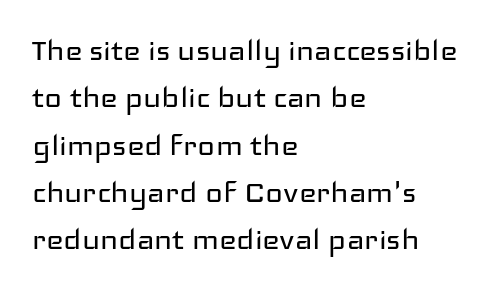
Q: Is the text bold? A: No.
Q: Is the text italic (slanted)? A: No, it is upright.
Q: Is the typeface a serif or a sans-serif typeface? A: Sans-serif.
Q: Is the text underlined? A: No.
Q: How is the paragraph aligned? A: Left-aligned.
Q: Is the spacing between letters normal or unusually wide? A: Normal.
Q: Is the spacing between lines tight, normal or loose? A: Normal.
Q: Width (condensed, normal, or wide)? A: Wide.
Q: Stroke contrast? A: Low.
Q: x-height? A: Medium.
Q: Monospaced? A: No.
